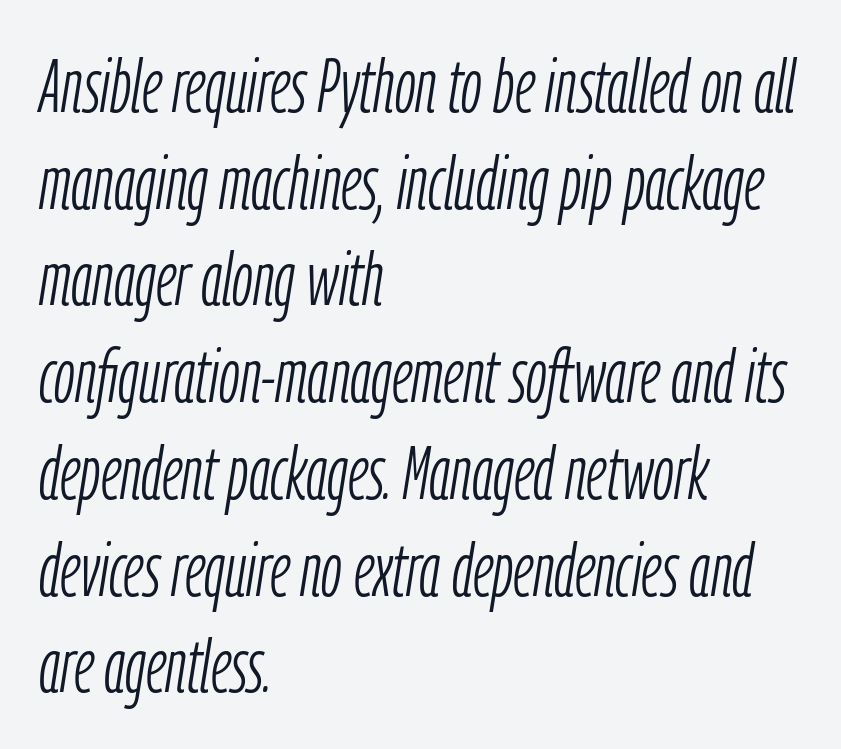
{"italic": "yes", "lean": "right", "slant_degrees": 9, "bold": "no", "weight": "light", "width": "condensed", "stroke_contrast": "low", "x_height": "medium", "monospaced": "no", "underline": "no", "align": "left", "line_spacing": "normal", "line_spacing_ratio": 1.29, "letter_spacing": "normal", "letter_spacing_em": 0.0, "glyph_px": 75}
